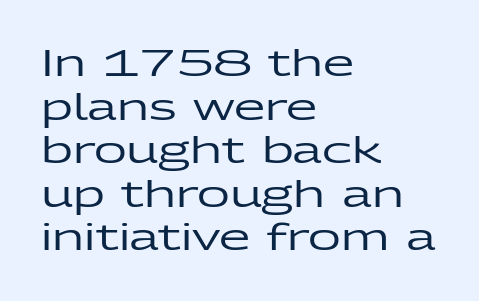
Q: Is the text italic (slanted)? A: No, it is upright.
Q: Is the typeface a serif or a sans-serif typeface? A: Sans-serif.
Q: Is the text underlined? A: No.
Q: How is the paragraph aligned? A: Left-aligned.
Q: Is the spacing between letters normal or unusually wide? A: Normal.
Q: Width (condensed, normal, or wide)? A: Wide.
Q: Stroke contrast? A: Low.
Q: x-height? A: Medium.
Q: Monospaced? A: No.
